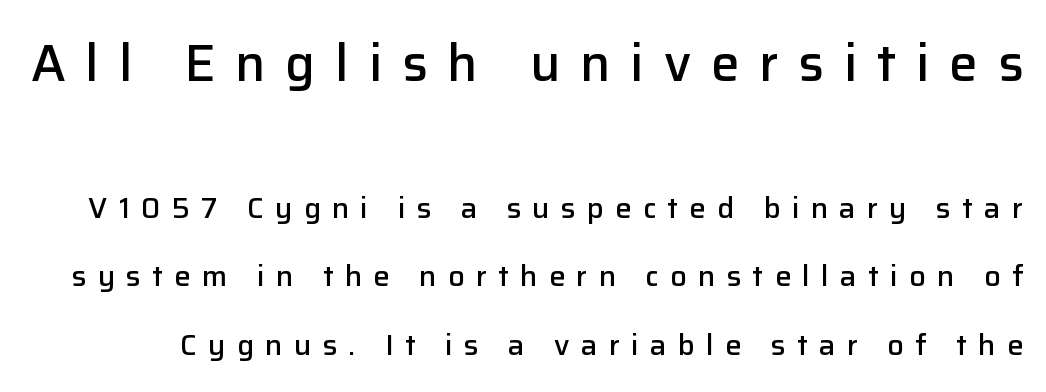
Q: Is the text bold? A: Semi-bold.
Q: Is the text italic (slanted)? A: No, it is upright.
Q: Is the typeface a serif or a sans-serif typeface? A: Sans-serif.
Q: Is the text underlined? A: No.
Q: Is the spacing between letters normal or unusually wide? A: Unusually wide.
Q: Is the spacing between lines tight, normal or loose? A: Loose.
Q: Which block of text is set in a larger size, the first (top) or the second (bottom)? A: The first (top) one.
Q: Width (condensed, normal, or wide)? A: Normal.
Q: Stroke contrast? A: Low.
Q: x-height? A: Medium.
Q: Monospaced? A: No.
